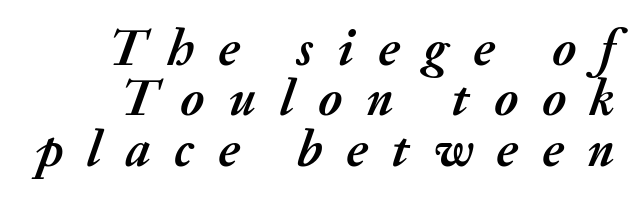
The specimen reads as italic at a glance. Note the varied advance widths — an 'i' is clearly narrower than an 'm'. If you measured baseline to baseline, you'd find a short distance. Display-style spreading of the glyphs; the letterfit is very open. Every letter is thick-stroked: bold, no question. Anything drawn beneath the words? Only blank space.
